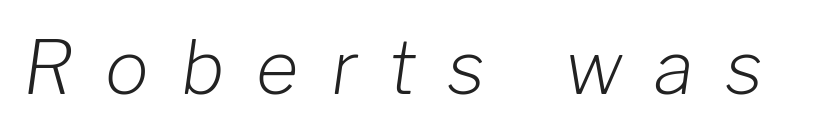
Each letter keeps its own natural width here, so spacing adapts to shape. Tracking here is generous; glyphs stand well apart from one another. The glyphs are unaccompanied by any horizontal stroke below them. Designer's note — italics engaged. Weight: not bold — regular or lighter.
